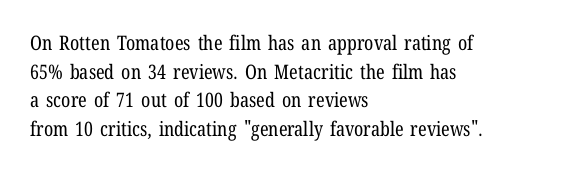
The image shows 20 px text type, upright; set left-aligned, normal line spacing (1.43x), normal letter spacing, not underlined.
